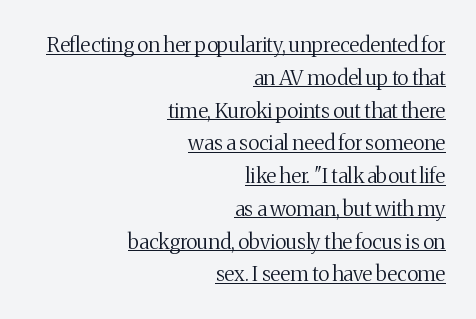
The sample's only ornament is a line tracing under the words. The font sits on the lighter half of the weight spectrum, regular included. Casual observation: everything's shoved over to the right. The font's upright variant was chosen for this text. You could call the tracking neutral — neither tight nor loose. How would I describe the line gaps? Plain and ordinary.
